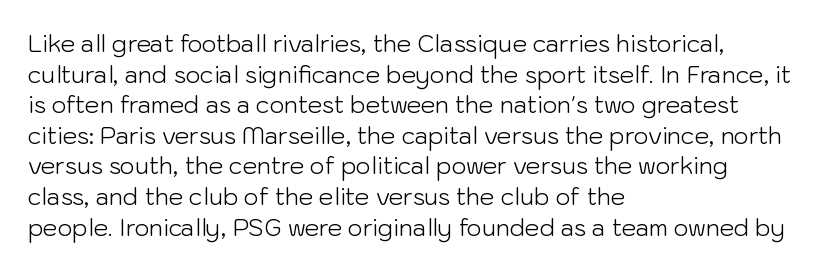
{"italic": "no", "bold": "no", "underline": "no", "align": "left", "line_spacing": "normal", "line_spacing_ratio": 1.33, "letter_spacing": "normal", "letter_spacing_em": 0.0, "glyph_px": 23}
